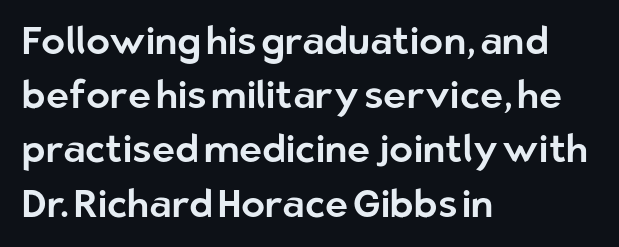
The image shows 39 px sans-serif type, upright; set left-aligned, normal line spacing (1.39x), normal letter spacing, not underlined; low stroke contrast and a medium x-height.
